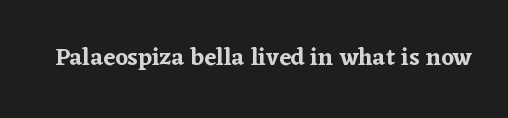
{"italic": "no", "underline": "no", "letter_spacing": "normal", "letter_spacing_em": 0.0, "glyph_px": 24}
